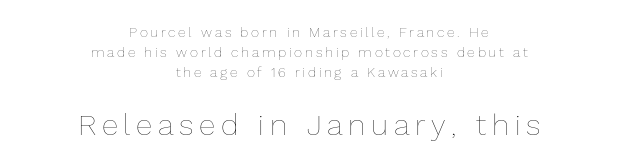
{"italic": "no", "bold": "no", "weight": "thin", "width": "normal", "stroke_contrast": "low", "x_height": "medium", "monospaced": "no", "underline": "no", "align": "center", "line_spacing": "normal", "line_spacing_ratio": 1.44, "larger_block": "second", "size_ratio": 2.14, "glyph_px": 30}
